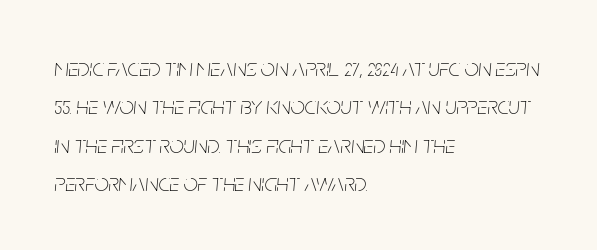
Descenders hang freely into open space. Students, note that the glyphs here touch the page at normal intervals. The rendering anchors every line to the left-hand side. Weight class: somewhere from thin through regular. These lines were composed using italics. The passage shown stacks its lines at a standard gap.
